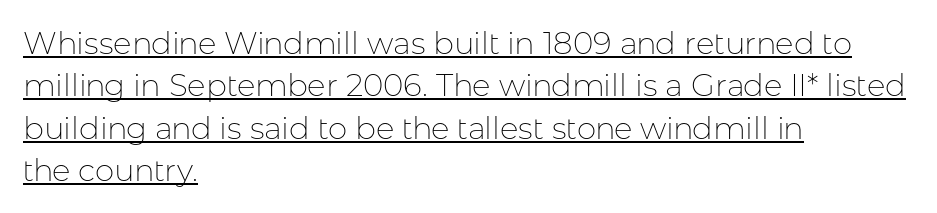
The image shows 31 px thin sans-serif type, upright; set left-aligned, normal line spacing (1.37x), normal letter spacing, underlined; low stroke contrast and a medium x-height.
